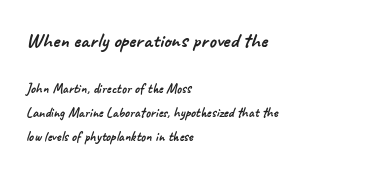
Q: Is the text underlined? A: No.
Q: How is the paragraph aligned? A: Left-aligned.
Q: Is the spacing between letters normal or unusually wide? A: Normal.
Q: Which block of text is set in a larger size, the first (top) or the second (bottom)? A: The first (top) one.
